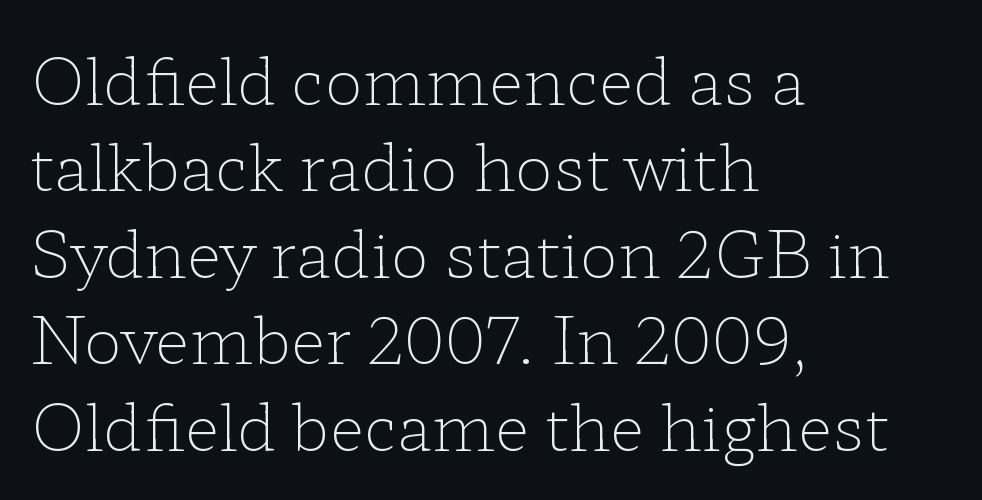
The line-height multiplier appears to be the usual default. The rendering anchors every line to the left-hand side. Nope, not italic — everything's standing straight. The gap between lines stays unmarked. Stem width sits at or under what a default text font uses. Spacing verdict: proportional, widths tailored to each character.
